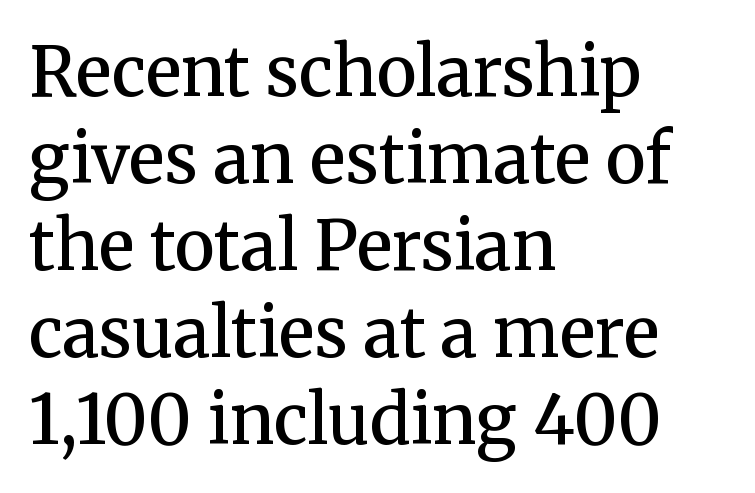
{"serif": "yes", "italic": "no", "bold": "semi", "weight": "semibold", "width": "normal", "stroke_contrast": "medium", "x_height": "medium", "monospaced": "no", "underline": "no", "align": "left", "line_spacing": "normal", "line_spacing_ratio": 1.28, "letter_spacing": "normal", "letter_spacing_em": 0.0, "glyph_px": 68}
